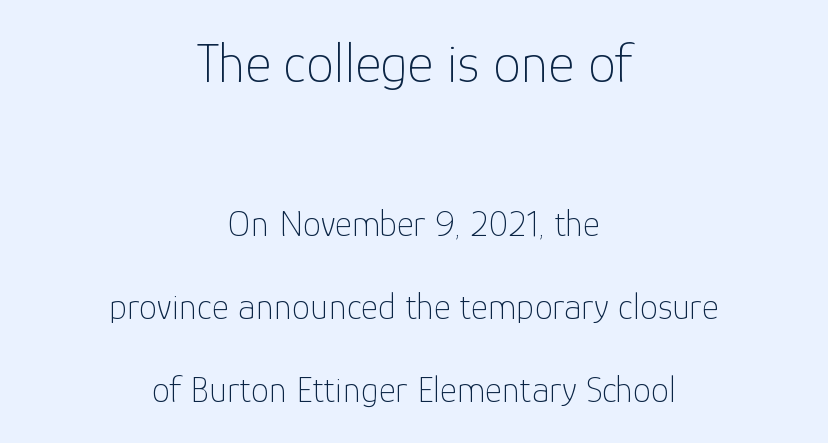
The image shows 56 px thin sans-serif type, upright; set centered, loose line spacing (2.25x), normal letter spacing, not underlined; the first (top) block is 1.51x larger; low stroke contrast and a medium x-height.
